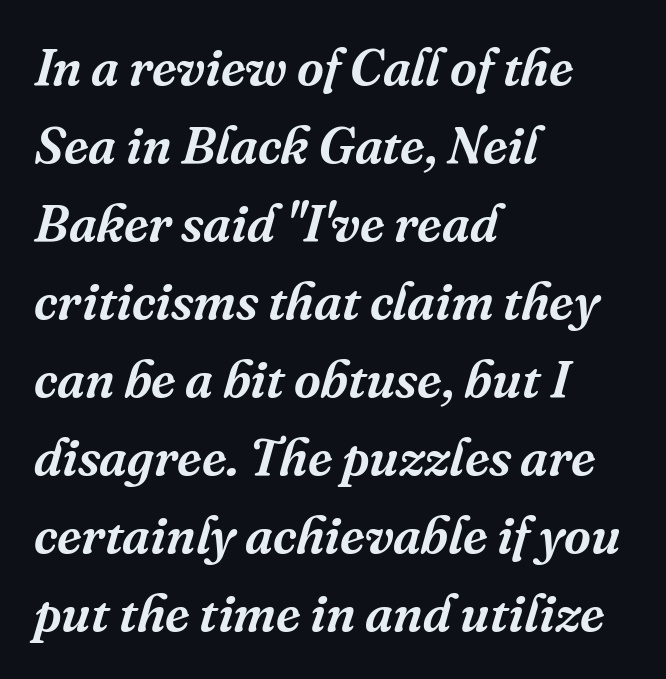
Q: Is the text italic (slanted)? A: Yes, it leans right by about 16 degrees.
Q: Is the typeface a serif or a sans-serif typeface? A: Serif.
Q: Is the text underlined? A: No.
Q: How is the paragraph aligned? A: Left-aligned.
Q: Is the spacing between letters normal or unusually wide? A: Normal.
Q: Is the spacing between lines tight, normal or loose? A: Normal.
Q: Width (condensed, normal, or wide)? A: Normal.
Q: Stroke contrast? A: Medium.
Q: x-height? A: Medium.
Q: Monospaced? A: No.
